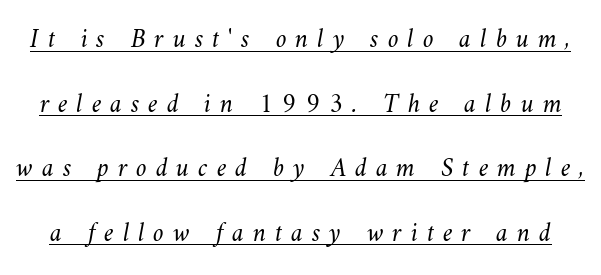
{"bold": "no", "underline": "yes", "line_spacing": "loose", "line_spacing_ratio": 2.39, "letter_spacing": "wide", "letter_spacing_em": 0.33, "glyph_px": 27}
